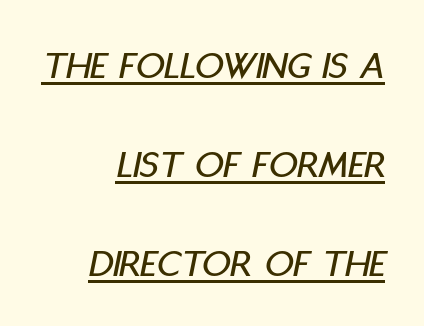
The image shows 40 px condensed type, italic (leaning right); set right-aligned, loose line spacing (2.48x), normal letter spacing, underlined; low stroke contrast and a large x-height.
